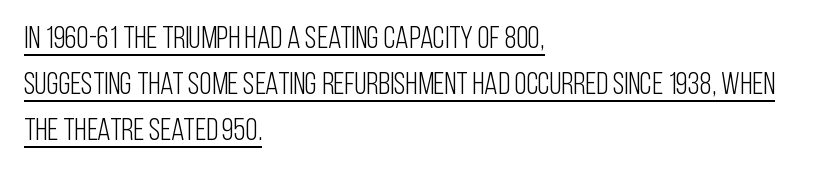
{"serif": "no", "italic": "no", "bold": "no", "weight": "light", "width": "condensed", "stroke_contrast": "low", "x_height": "large", "monospaced": "no", "underline": "yes", "align": "left", "line_spacing": "normal", "line_spacing_ratio": 1.48, "letter_spacing": "normal", "letter_spacing_em": 0.0, "glyph_px": 31}
